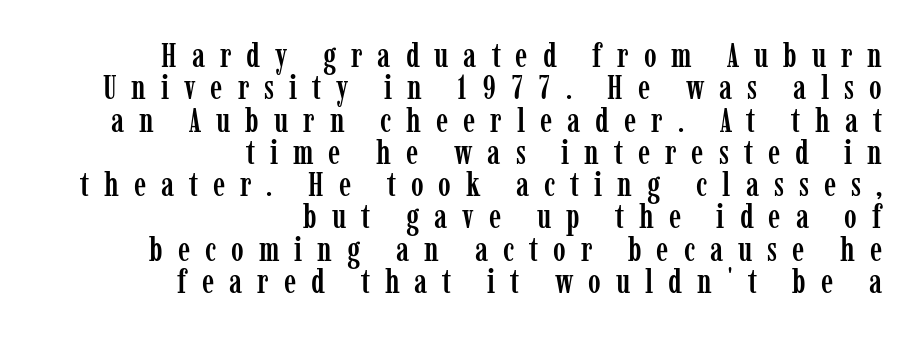
The zone under the glyphs is completely vacant. The designer went with a serif here, giving each stem small feet. Every character sits straight up, as roman type does. Spacing between characters has been opened up far beyond the box default. A typesetter would call this proportional, since set widths differ per character.
